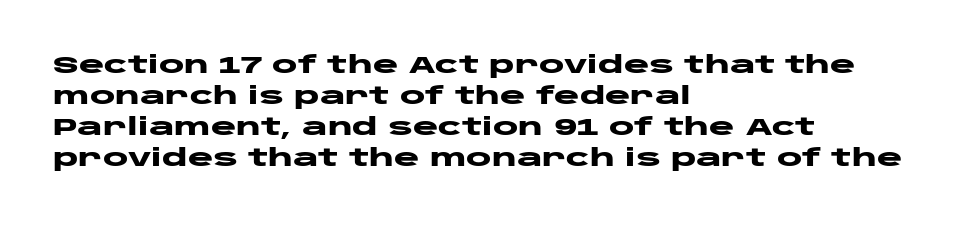
{"italic": "no", "bold": "yes", "underline": "no", "align": "left", "line_spacing": "normal", "line_spacing_ratio": 1.29, "letter_spacing": "normal", "letter_spacing_em": 0.0, "glyph_px": 24}
